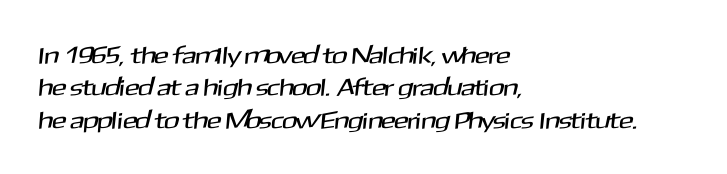
The image shows 24 px text type; set left-aligned, normal line spacing (1.35x), normal letter spacing, not underlined.
